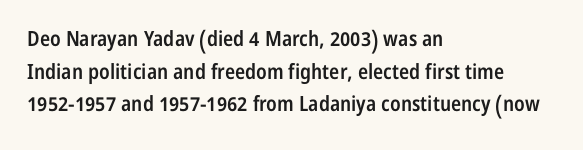
Decoration check: the copy has no underline. If you drew a ruler down the left edge, every line would touch it. How would I describe the line gaps? Plain and ordinary. The characters look somewhat weighty, a semibold short of true bold. Ordinary non-slanted type is in use.
